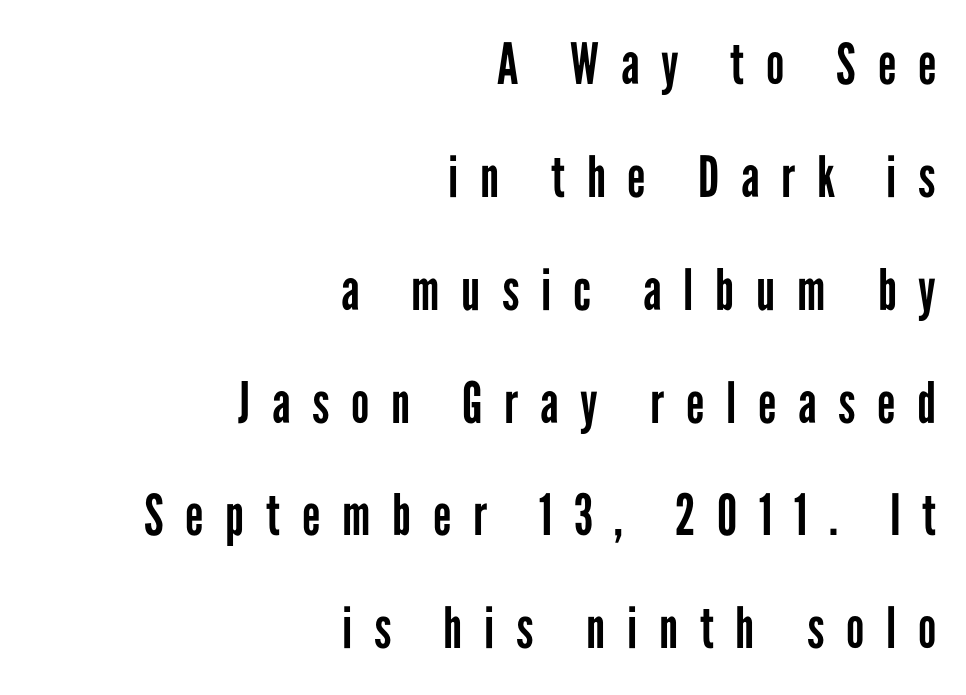
{"serif": "no", "italic": "no", "bold": "no", "weight": "regular", "width": "condensed", "stroke_contrast": "low", "x_height": "medium", "monospaced": "no", "underline": "no", "align": "right", "line_spacing": "loose", "line_spacing_ratio": 1.98, "letter_spacing": "wide", "letter_spacing_em": 0.38, "glyph_px": 57}
